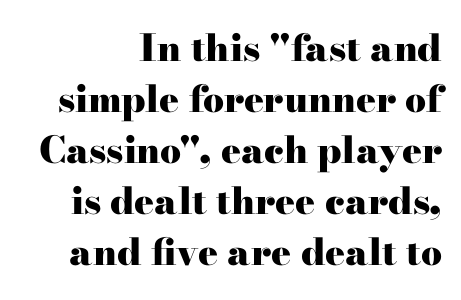
The image shows 37 px heavy, wide serif type, upright; set right-aligned, normal line spacing (1.38x), normal letter spacing, not underlined; high stroke contrast and a small x-height.
